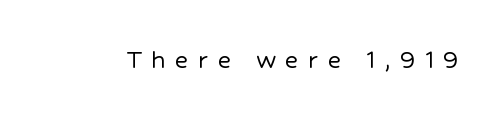
Q: Is the text italic (slanted)? A: No, it is upright.
Q: Is the typeface a serif or a sans-serif typeface? A: Sans-serif.
Q: Is the text underlined? A: No.
Q: Is the spacing between letters normal or unusually wide? A: Unusually wide.
Q: Width (condensed, normal, or wide)? A: Normal.
Q: Stroke contrast? A: Low.
Q: x-height? A: Medium.
Q: Monospaced? A: No.
